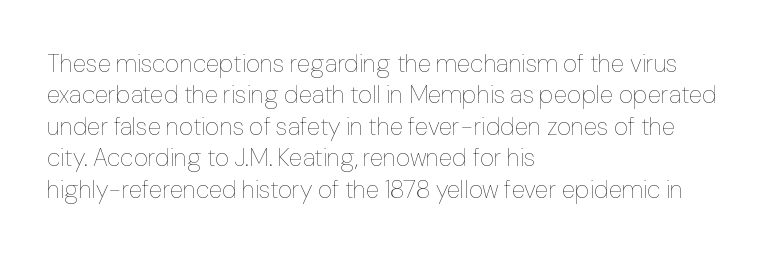
{"italic": "no", "bold": "no", "underline": "no", "align": "left", "line_spacing": "normal", "line_spacing_ratio": 1.26, "letter_spacing": "normal", "letter_spacing_em": 0.0, "glyph_px": 25}
